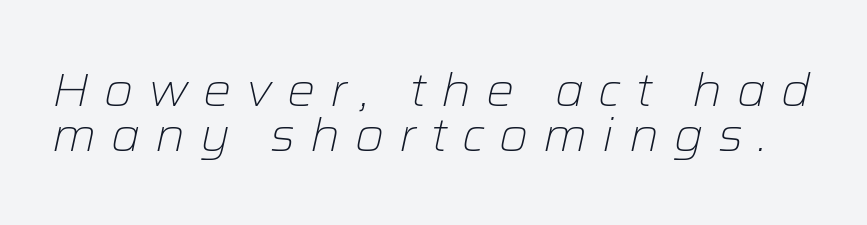
These lines have a slow, spaced-out rhythm from letter to letter. Each letter keeps its own natural width here, so spacing adapts to shape. Emphasis-style slanted type is in use. Rows of type sit shoulder to shoulder in the vertical direction. The weight would be labelled regular, book, light, or lighter still.
